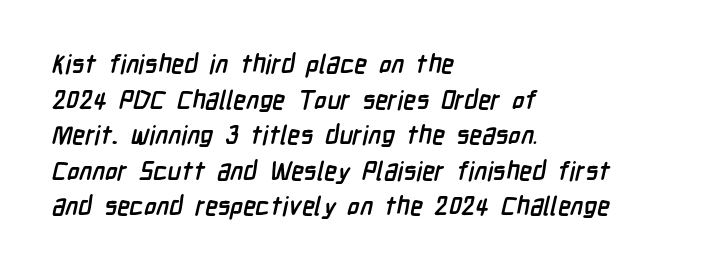
Q: Is the text bold? A: Yes.
Q: Is the text underlined? A: No.
Q: How is the paragraph aligned? A: Left-aligned.
Q: Is the spacing between letters normal or unusually wide? A: Normal.
Q: Is the spacing between lines tight, normal or loose? A: Normal.
